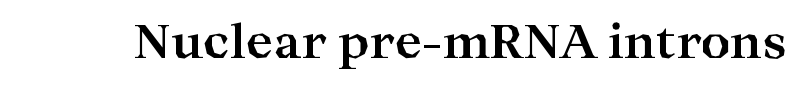
The image shows 46 px bold, wide serif type, upright; set normal letter spacing, not underlined; high stroke contrast and a medium x-height.
